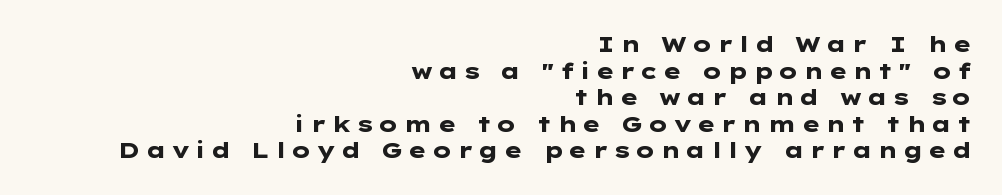
{"italic": "no", "bold": "yes", "underline": "no", "align": "right", "line_spacing_ratio": 1.21, "letter_spacing": "wide", "letter_spacing_em": 0.2, "glyph_px": 22}
